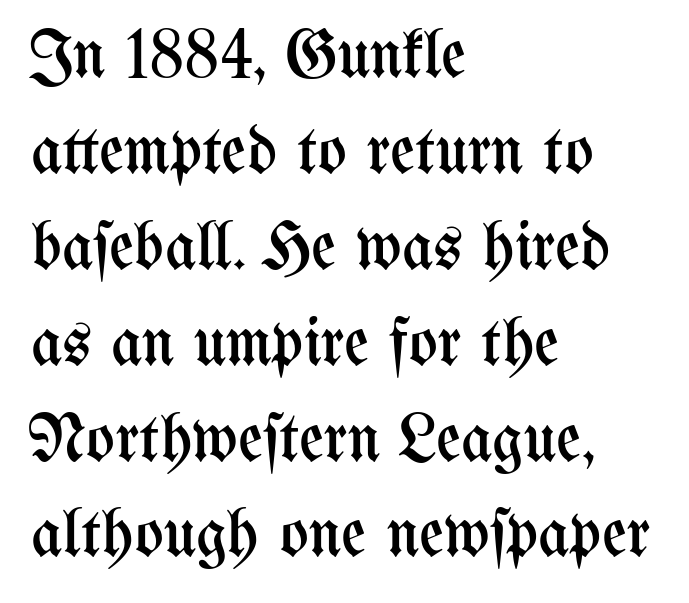
Q: Is the text bold? A: No.
Q: Is the text italic (slanted)? A: No, it is upright.
Q: Is the text underlined? A: No.
Q: How is the paragraph aligned? A: Left-aligned.
Q: Is the spacing between letters normal or unusually wide? A: Normal.
Q: Is the spacing between lines tight, normal or loose? A: Normal.
Q: Width (condensed, normal, or wide)? A: Condensed.
Q: Stroke contrast? A: Medium.
Q: x-height? A: Medium.
Q: Monospaced? A: No.
